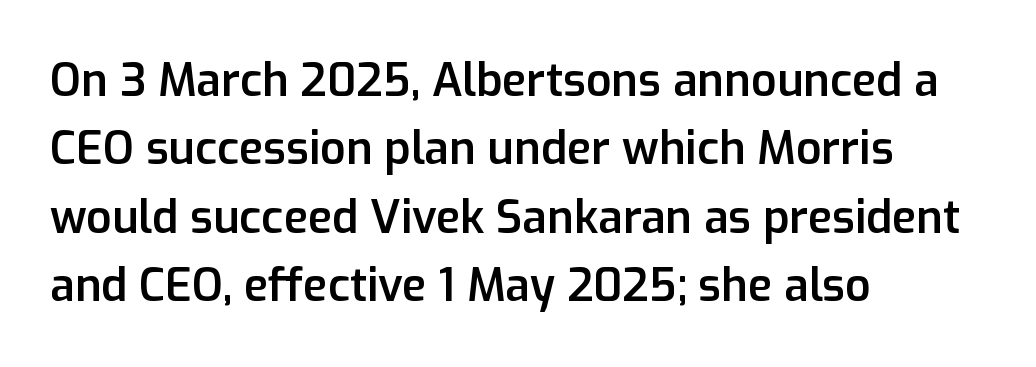
{"serif": "no", "italic": "no", "bold": "semi", "weight": "semibold", "width": "normal", "stroke_contrast": "low", "x_height": "medium", "monospaced": "no", "underline": "no", "align": "left", "line_spacing": "normal", "line_spacing_ratio": 1.52, "letter_spacing": "normal", "letter_spacing_em": 0.0, "glyph_px": 45}
